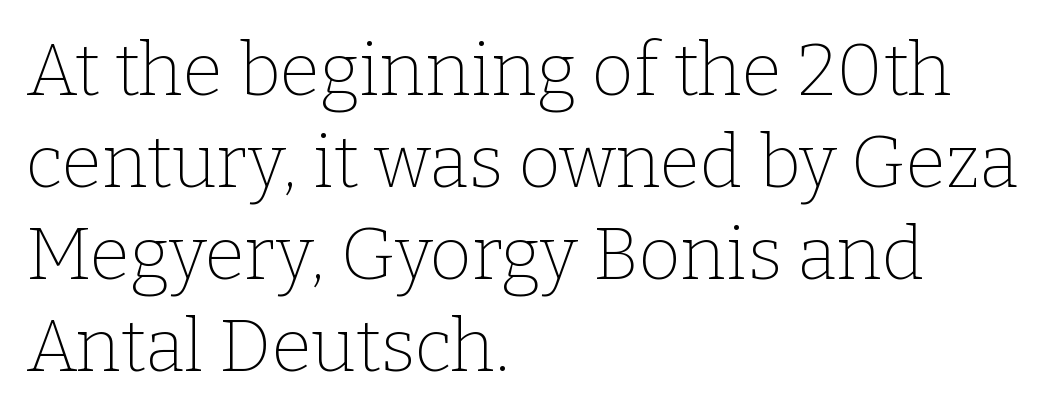
The image shows 73 px thin serif type, upright; set left-aligned, normal line spacing (1.26x), normal letter spacing, not underlined; low stroke contrast and a medium x-height.
